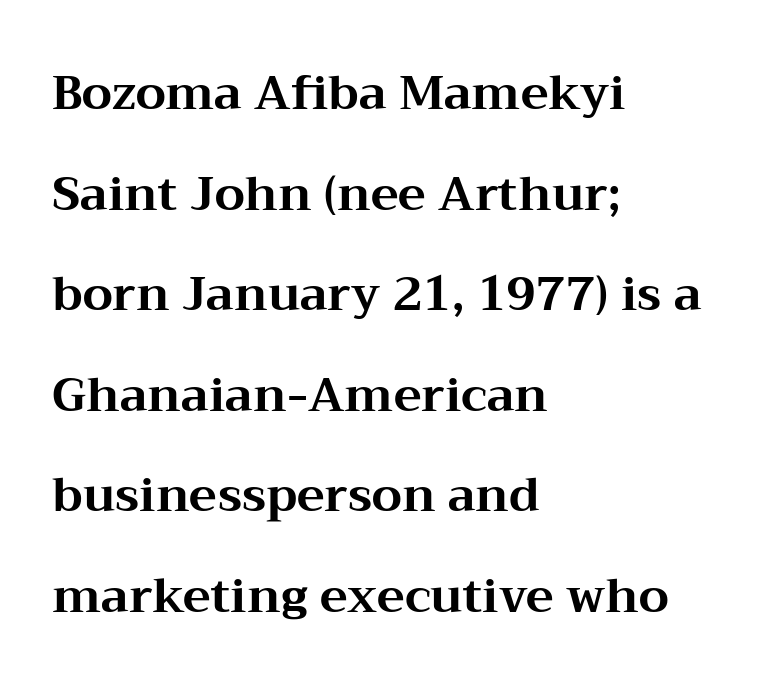
{"serif": "yes", "italic": "no", "bold": "yes", "weight": "bold", "width": "wide", "stroke_contrast": "medium", "x_height": "medium", "monospaced": "no", "underline": "no", "align": "left", "line_spacing": "loose", "line_spacing_ratio": 2.14, "letter_spacing": "normal", "letter_spacing_em": 0.0, "glyph_px": 47}
